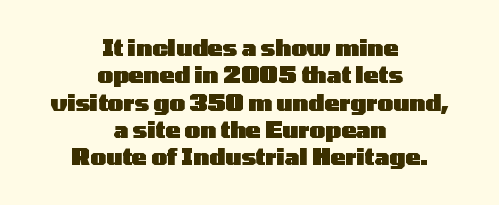
When letters stand straight like this, we call the style roman or upright. These words are printed bold, with thick strokes throughout. Typeset on center — no edge is straight. The area under the type is left untouched.
